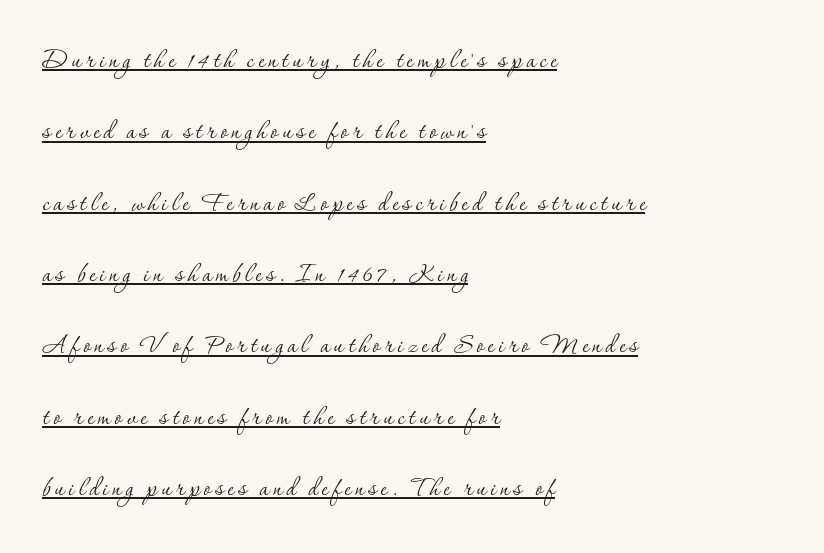
Q: Is the text bold? A: No.
Q: Is the text italic (slanted)? A: Yes.
Q: Is the typeface a serif or a sans-serif typeface? A: Serif.
Q: Is the text underlined? A: Yes.
Q: How is the paragraph aligned? A: Left-aligned.
Q: Is the spacing between lines tight, normal or loose? A: Loose.
Q: Width (condensed, normal, or wide)? A: Normal.
Q: Stroke contrast? A: Low.
Q: x-height? A: Small.
Q: Monospaced? A: No.
